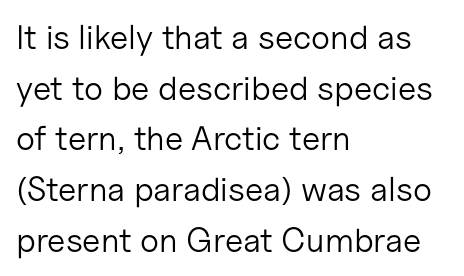
{"serif": "no", "italic": "no", "bold": "no", "weight": "light", "width": "normal", "stroke_contrast": "low", "x_height": "medium", "monospaced": "no", "underline": "no", "align": "left", "line_spacing": "normal", "line_spacing_ratio": 1.49, "letter_spacing": "normal", "letter_spacing_em": 0.0, "glyph_px": 34}
